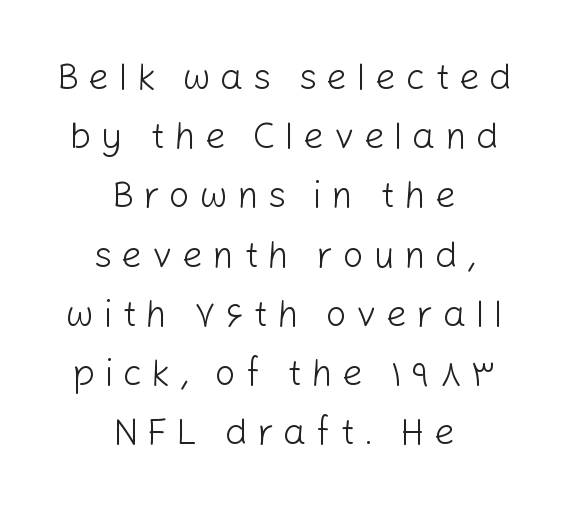
{"serif": "no", "italic": "no", "bold": "no", "weight": "light", "width": "normal", "stroke_contrast": "low", "x_height": "medium", "monospaced": "no", "underline": "no", "align": "center", "line_spacing": "normal", "line_spacing_ratio": 1.6, "letter_spacing": "wide", "letter_spacing_em": 0.25, "glyph_px": 37}
